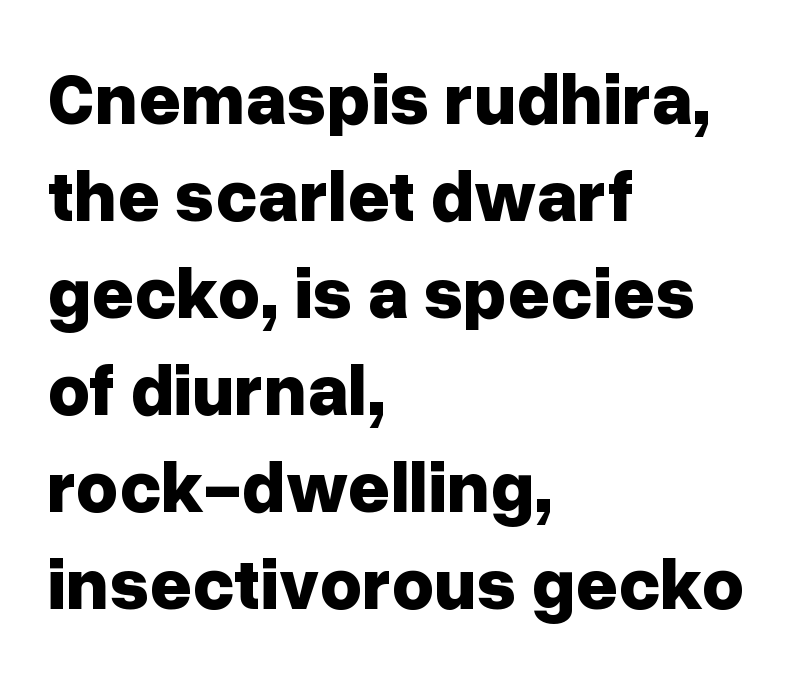
Q: Is the text bold? A: Yes.
Q: Is the text italic (slanted)? A: No, it is upright.
Q: Is the typeface a serif or a sans-serif typeface? A: Sans-serif.
Q: Is the text underlined? A: No.
Q: How is the paragraph aligned? A: Left-aligned.
Q: Is the spacing between letters normal or unusually wide? A: Normal.
Q: Is the spacing between lines tight, normal or loose? A: Normal.
Q: Width (condensed, normal, or wide)? A: Normal.
Q: Stroke contrast? A: Low.
Q: x-height? A: Medium.
Q: Monospaced? A: No.
